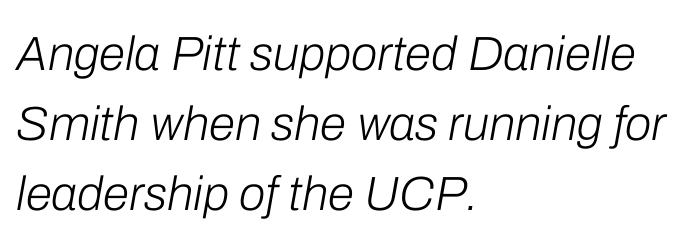
Q: Is the text bold? A: No.
Q: Is the text italic (slanted)? A: Yes, it leans right by about 10 degrees.
Q: Is the text underlined? A: No.
Q: How is the paragraph aligned? A: Left-aligned.
Q: Is the spacing between letters normal or unusually wide? A: Normal.
Q: Is the spacing between lines tight, normal or loose? A: Normal.
Q: Width (condensed, normal, or wide)? A: Normal.
Q: Stroke contrast? A: Low.
Q: x-height? A: Medium.
Q: Monospaced? A: No.
